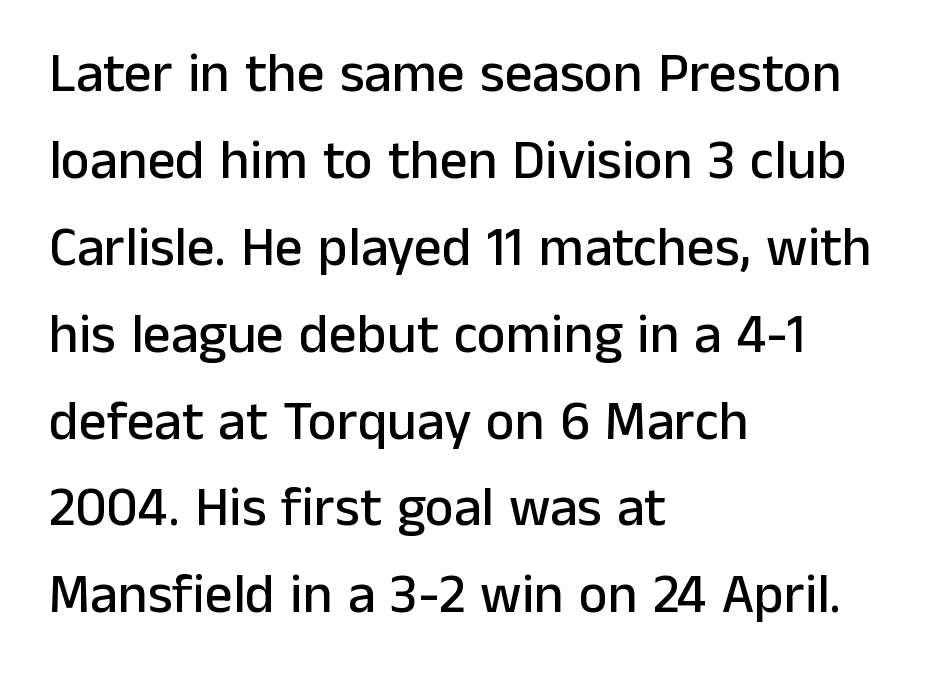
{"serif": "no", "italic": "no", "width": "normal", "stroke_contrast": "low", "x_height": "medium", "monospaced": "no", "underline": "no", "align": "left", "line_spacing": "normal", "line_spacing_ratio": 1.58, "letter_spacing": "normal", "letter_spacing_em": 0.0, "glyph_px": 55}
